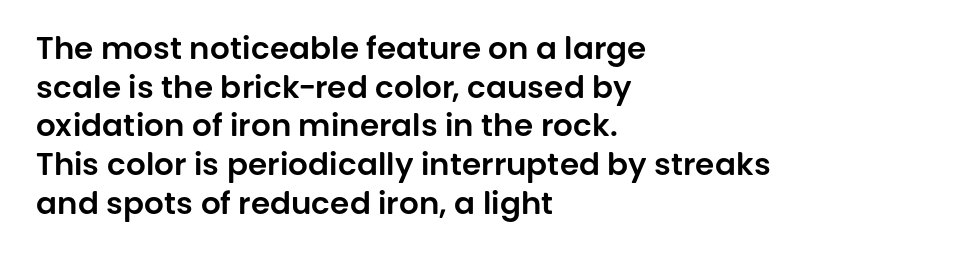
The image shows 31 px sans-serif type, upright; set left-aligned, normal line spacing (1.25x), normal letter spacing, not underlined; low stroke contrast and a large x-height.
